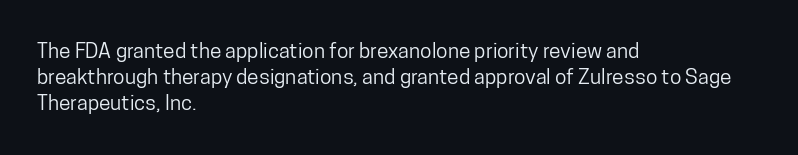
{"italic": "no", "underline": "no", "align": "left", "line_spacing_ratio": 1.24, "letter_spacing": "normal", "letter_spacing_em": 0.0, "glyph_px": 21}
